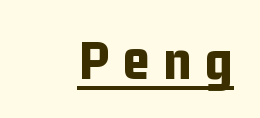
Q: Is the text bold? A: Yes.
Q: Is the text italic (slanted)? A: No, it is upright.
Q: Is the typeface a serif or a sans-serif typeface? A: Sans-serif.
Q: Is the text underlined? A: Yes.
Q: Is the spacing between letters normal or unusually wide? A: Unusually wide.
Q: Width (condensed, normal, or wide)? A: Condensed.
Q: Stroke contrast? A: Low.
Q: x-height? A: Medium.
Q: Monospaced? A: No.
